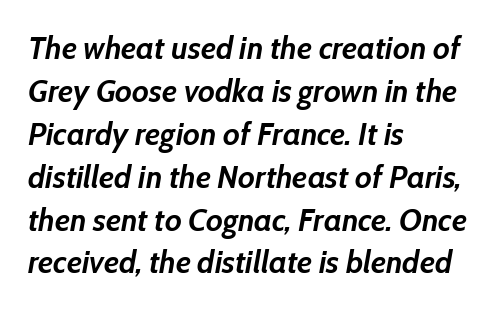
The image shows 32 px semibold type, italic (leaning right); set left-aligned, normal line spacing (1.34x), normal letter spacing, not underlined; low stroke contrast and a medium x-height.
